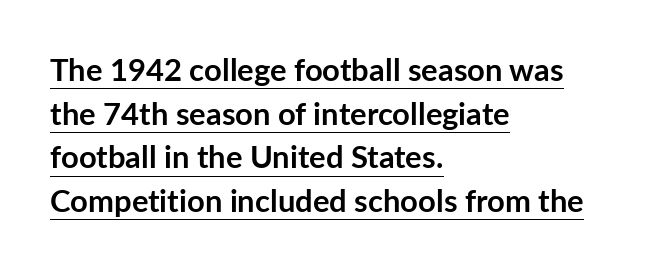
Q: Is the text bold? A: Yes.
Q: Is the text italic (slanted)? A: No, it is upright.
Q: Is the typeface a serif or a sans-serif typeface? A: Sans-serif.
Q: Is the text underlined? A: Yes.
Q: How is the paragraph aligned? A: Left-aligned.
Q: Is the spacing between letters normal or unusually wide? A: Normal.
Q: Is the spacing between lines tight, normal or loose? A: Normal.
Q: Width (condensed, normal, or wide)? A: Normal.
Q: Stroke contrast? A: Low.
Q: x-height? A: Medium.
Q: Monospaced? A: No.
